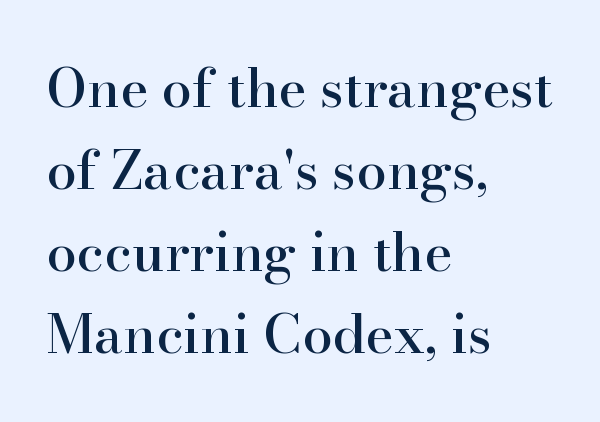
Q: Is the text italic (slanted)? A: No, it is upright.
Q: Is the typeface a serif or a sans-serif typeface? A: Serif.
Q: Is the text underlined? A: No.
Q: How is the paragraph aligned? A: Left-aligned.
Q: Is the spacing between letters normal or unusually wide? A: Normal.
Q: Is the spacing between lines tight, normal or loose? A: Normal.
Q: Width (condensed, normal, or wide)? A: Normal.
Q: Stroke contrast? A: High.
Q: x-height? A: Small.
Q: Monospaced? A: No.
